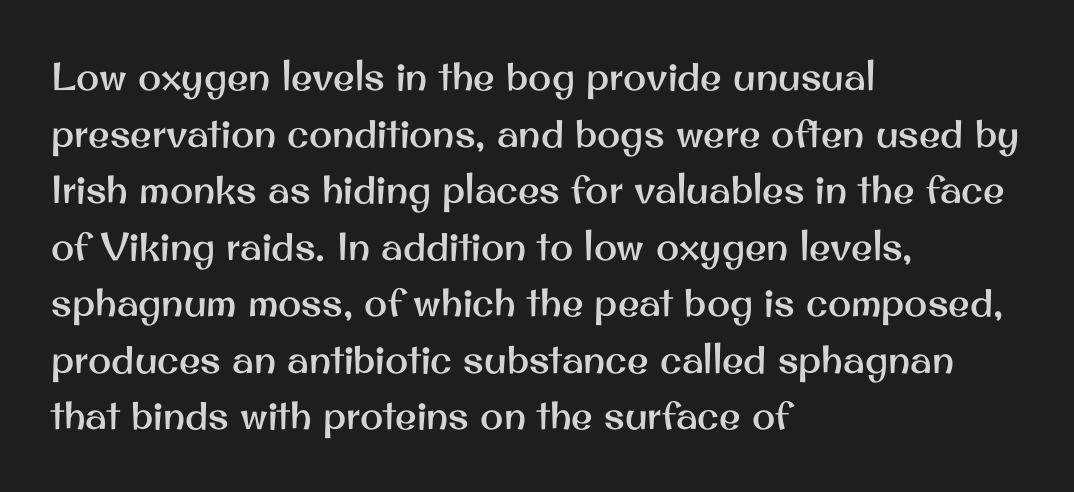
Q: Is the text italic (slanted)? A: No, it is upright.
Q: Is the typeface a serif or a sans-serif typeface? A: Sans-serif.
Q: Is the text underlined? A: No.
Q: How is the paragraph aligned? A: Left-aligned.
Q: Is the spacing between letters normal or unusually wide? A: Normal.
Q: Is the spacing between lines tight, normal or loose? A: Normal.
Q: Width (condensed, normal, or wide)? A: Normal.
Q: Stroke contrast? A: Medium.
Q: x-height? A: Small.
Q: Monospaced? A: No.
